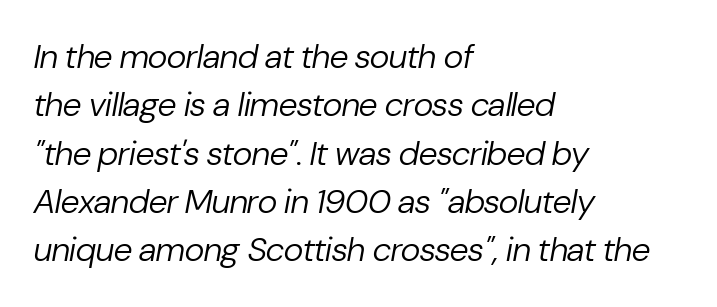
{"italic": "yes", "lean": "right", "slant_degrees": 10, "bold": "no", "weight": "regular", "width": "normal", "stroke_contrast": "low", "x_height": "medium", "monospaced": "no", "underline": "no", "align": "left", "line_spacing": "normal", "line_spacing_ratio": 1.42, "letter_spacing": "normal", "letter_spacing_em": 0.0, "glyph_px": 34}
